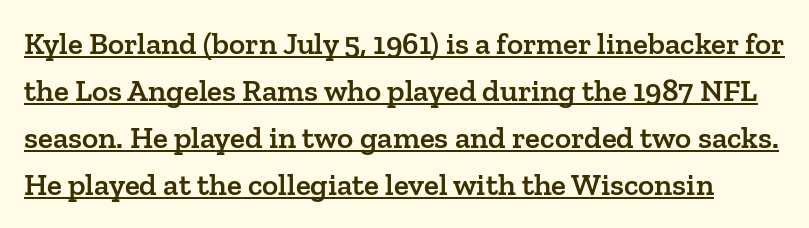
Varying glyph widths throughout — classic text-font behaviour. Standard letterfit; no display-style spreading of the glyphs. Each line of the rendering has a horizontal stroke beneath the glyphs. Regarding serifs, this sample has them. In terms of posture, this sample is upright.
